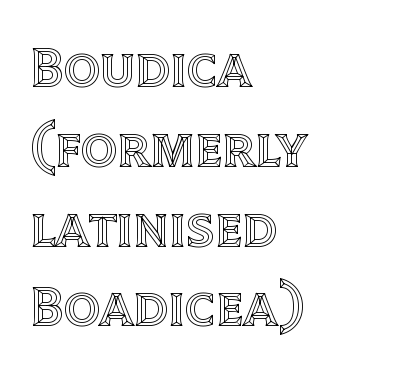
The image shows 57 px text type, upright; set left-aligned, normal line spacing (1.4x), normal letter spacing, not underlined; a large x-height.
